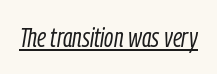
{"italic": "yes", "lean": "right", "slant_degrees": 9, "bold": "no", "underline": "yes", "letter_spacing": "normal", "letter_spacing_em": 0.0, "glyph_px": 27}
